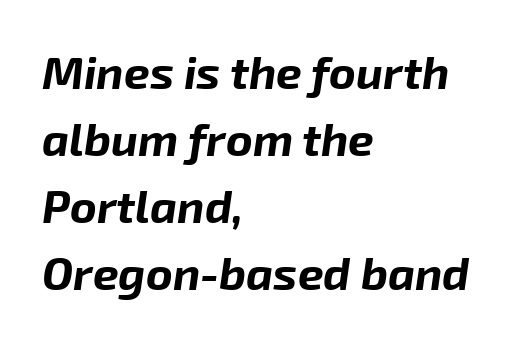
The image shows 46 px bold type, italic (leaning right); set left-aligned, normal line spacing (1.46x), normal letter spacing, not underlined; low stroke contrast and a medium x-height.
